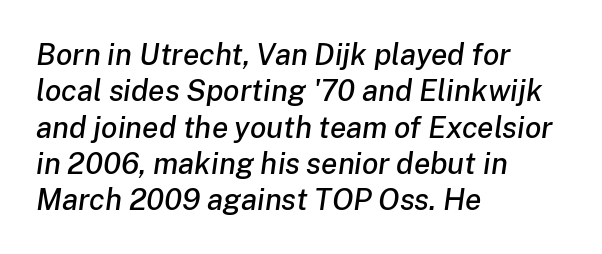
Q: Is the text italic (slanted)? A: Yes, it leans right by about 8 degrees.
Q: Is the text underlined? A: No.
Q: How is the paragraph aligned? A: Left-aligned.
Q: Is the spacing between letters normal or unusually wide? A: Normal.
Q: Width (condensed, normal, or wide)? A: Normal.
Q: Stroke contrast? A: Low.
Q: x-height? A: Medium.
Q: Monospaced? A: No.
